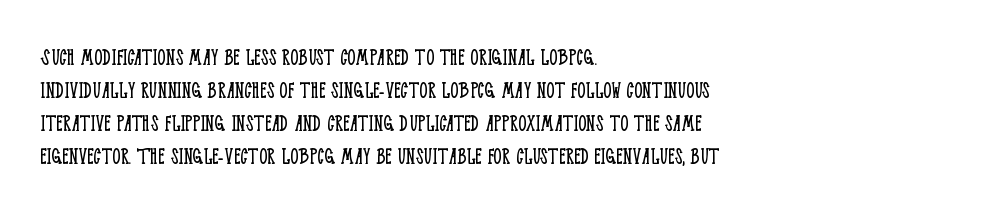
{"italic": "no", "bold": "no", "underline": "no", "align": "left", "line_spacing": "normal", "line_spacing_ratio": 1.32, "letter_spacing": "normal", "letter_spacing_em": 0.0, "glyph_px": 25}
